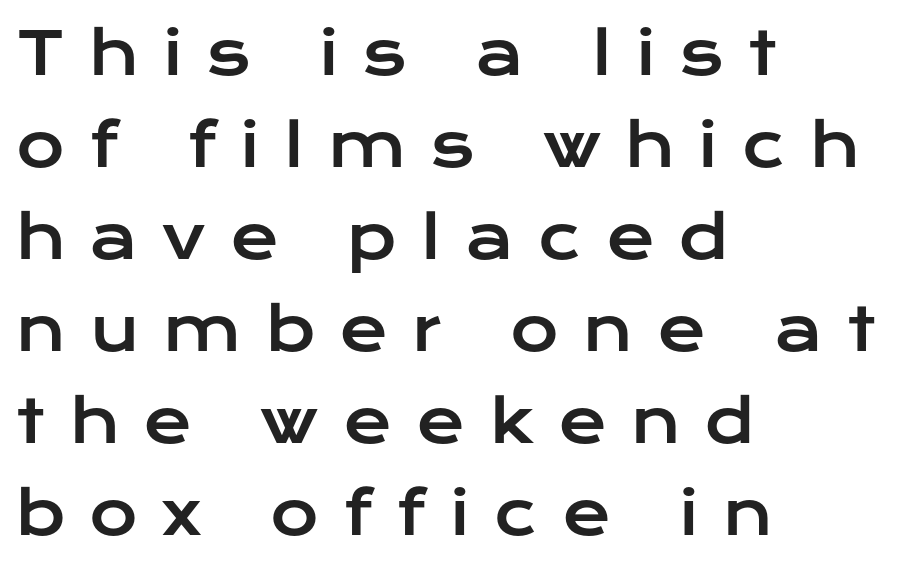
Q: Is the text italic (slanted)? A: No, it is upright.
Q: Is the typeface a serif or a sans-serif typeface? A: Sans-serif.
Q: Is the text underlined? A: No.
Q: How is the paragraph aligned? A: Left-aligned.
Q: Is the spacing between letters normal or unusually wide? A: Unusually wide.
Q: Is the spacing between lines tight, normal or loose? A: Normal.
Q: Width (condensed, normal, or wide)? A: Wide.
Q: Stroke contrast? A: Low.
Q: x-height? A: Medium.
Q: Monospaced? A: No.
